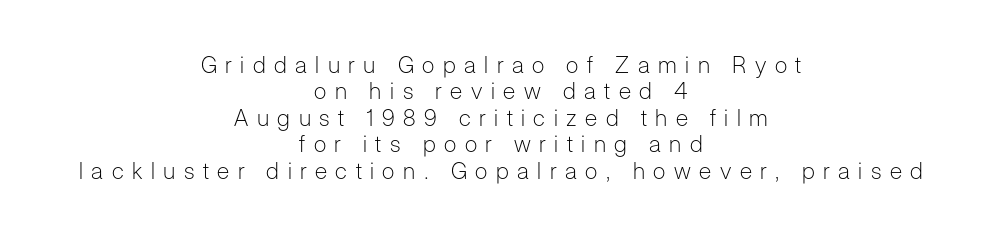
The image shows 23 px text type, upright; set centered, tight line spacing (1.15x), unusually wide letter spacing (+0.37 em), not underlined.
